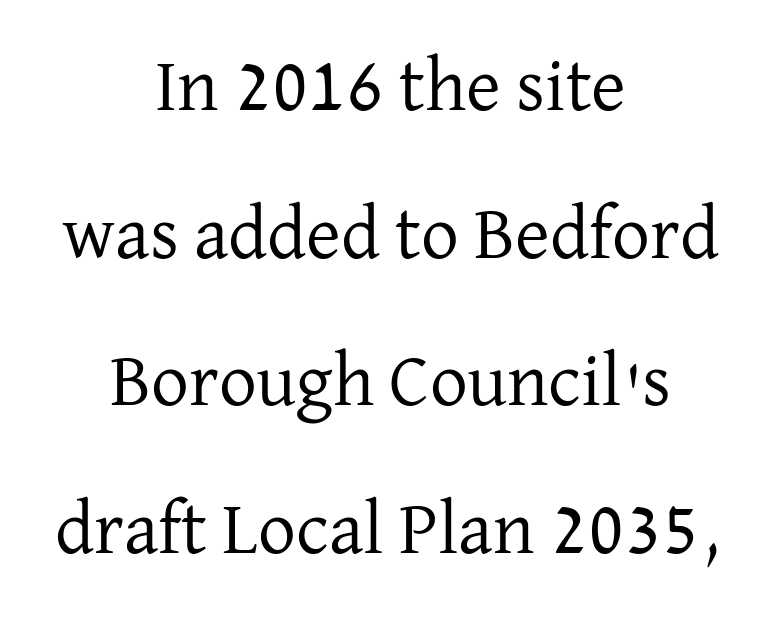
The image shows 75 px regular-weight serif type, upright; set centered, loose line spacing (1.97x), normal letter spacing, not underlined; low stroke contrast and a medium x-height.
